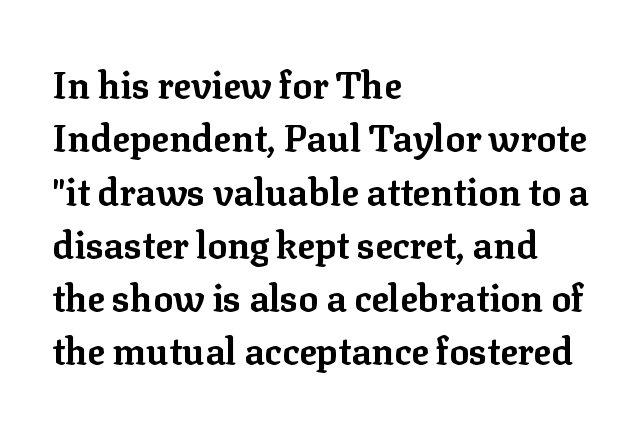
{"serif": "yes", "italic": "no", "bold": "yes", "weight": "bold", "width": "normal", "stroke_contrast": "low", "x_height": "medium", "monospaced": "no", "underline": "no", "align": "left", "line_spacing": "normal", "line_spacing_ratio": 1.44, "letter_spacing": "normal", "letter_spacing_em": 0.0, "glyph_px": 37}
